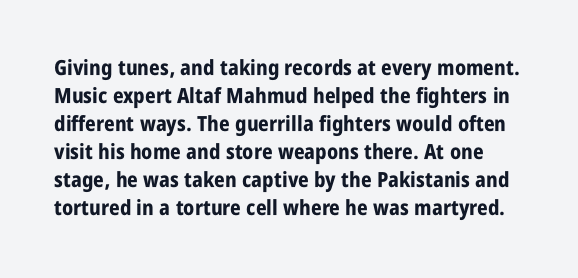
{"italic": "no", "bold": "yes", "underline": "no", "line_spacing": "normal", "line_spacing_ratio": 1.33, "letter_spacing": "normal", "letter_spacing_em": 0.0, "glyph_px": 21}
